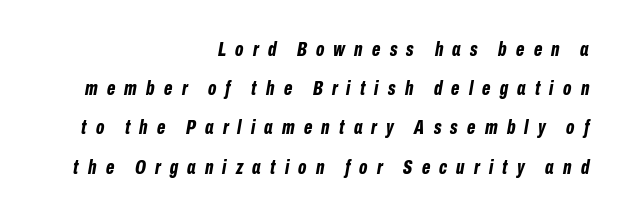
The image shows 20 px bold type, italic (leaning right); set right-aligned, loose line spacing (1.96x), unusually wide letter spacing (+0.46 em), not underlined.
